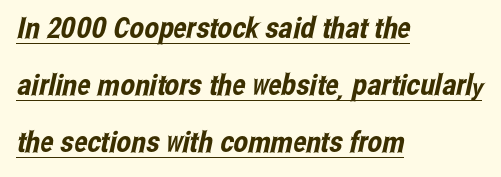
{"serif": "no", "width": "condensed", "stroke_contrast": "low", "x_height": "medium", "monospaced": "no", "underline": "yes", "align": "left", "line_spacing": "loose", "line_spacing_ratio": 1.97, "letter_spacing": "normal", "letter_spacing_em": 0.0, "glyph_px": 29}
